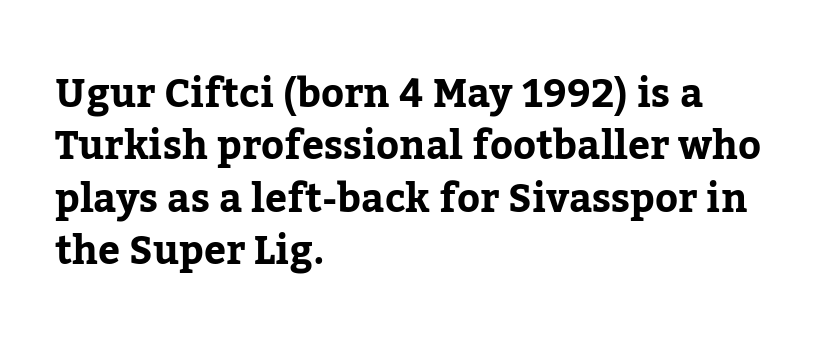
Q: Is the text italic (slanted)? A: No, it is upright.
Q: Is the typeface a serif or a sans-serif typeface? A: Serif.
Q: Is the text underlined? A: No.
Q: How is the paragraph aligned? A: Left-aligned.
Q: Is the spacing between letters normal or unusually wide? A: Normal.
Q: Is the spacing between lines tight, normal or loose? A: Normal.
Q: Width (condensed, normal, or wide)? A: Normal.
Q: Stroke contrast? A: Low.
Q: x-height? A: Medium.
Q: Monospaced? A: No.
